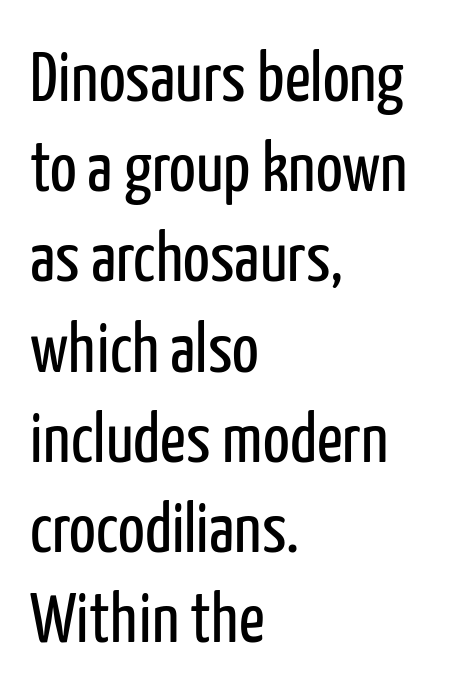
Q: Is the text bold? A: No.
Q: Is the text italic (slanted)? A: No, it is upright.
Q: Is the typeface a serif or a sans-serif typeface? A: Sans-serif.
Q: Is the text underlined? A: No.
Q: How is the paragraph aligned? A: Left-aligned.
Q: Is the spacing between letters normal or unusually wide? A: Normal.
Q: Is the spacing between lines tight, normal or loose? A: Normal.
Q: Width (condensed, normal, or wide)? A: Condensed.
Q: Stroke contrast? A: Low.
Q: x-height? A: Medium.
Q: Monospaced? A: No.
